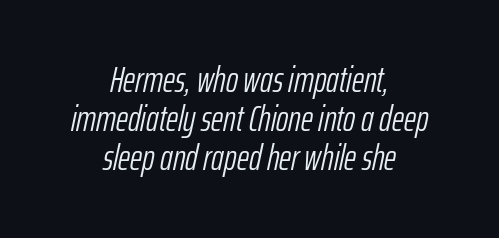
Spacing verdict: proportional, widths tailored to each character. Quick note: interline space is minimal. Honestly, there is no underline to notice here at all. Compared with ordinary roman type, these characters are visibly tilted. Students, note that the glyphs here touch the page at normal intervals. The typesetting does not lean heavy: it is not bold.
